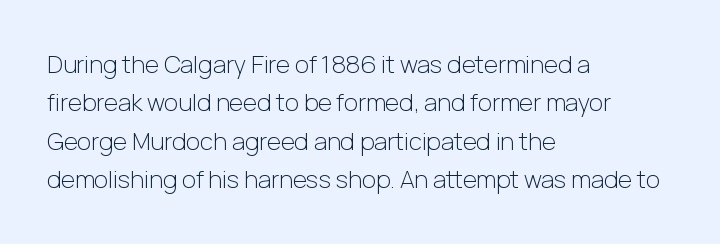
Q: Is the text bold? A: No.
Q: Is the text italic (slanted)? A: No, it is upright.
Q: Is the text underlined? A: No.
Q: How is the paragraph aligned? A: Left-aligned.
Q: Is the spacing between letters normal or unusually wide? A: Normal.
Q: Is the spacing between lines tight, normal or loose? A: Normal.
